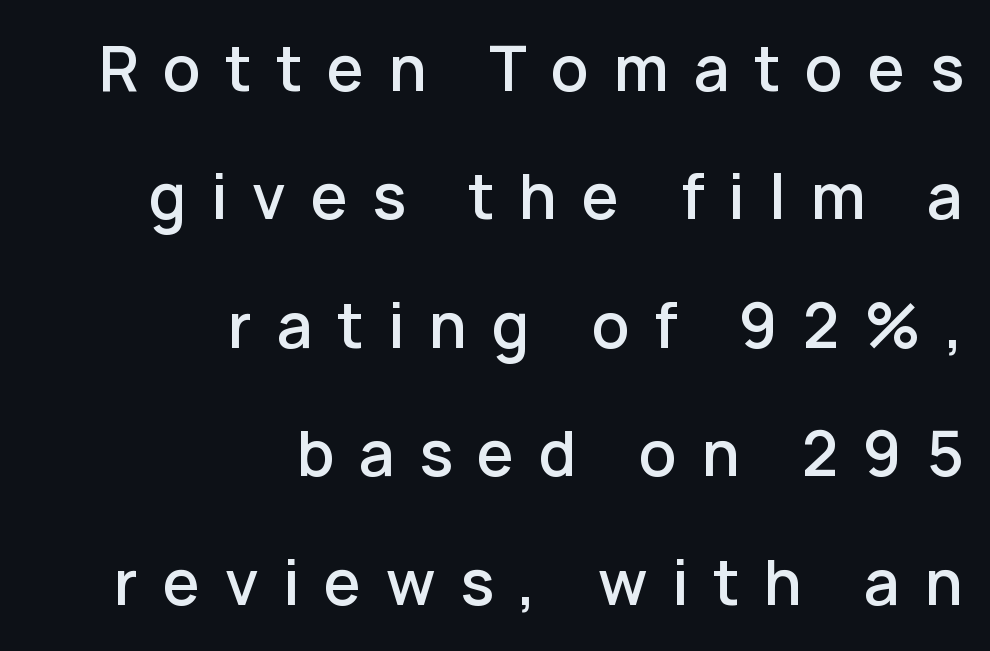
Q: Is the text bold? A: Semi-bold.
Q: Is the text italic (slanted)? A: No, it is upright.
Q: Is the typeface a serif or a sans-serif typeface? A: Sans-serif.
Q: Is the text underlined? A: No.
Q: How is the paragraph aligned? A: Right-aligned.
Q: Is the spacing between letters normal or unusually wide? A: Unusually wide.
Q: Is the spacing between lines tight, normal or loose? A: Loose.
Q: Width (condensed, normal, or wide)? A: Normal.
Q: Stroke contrast? A: Low.
Q: x-height? A: Medium.
Q: Monospaced? A: No.
